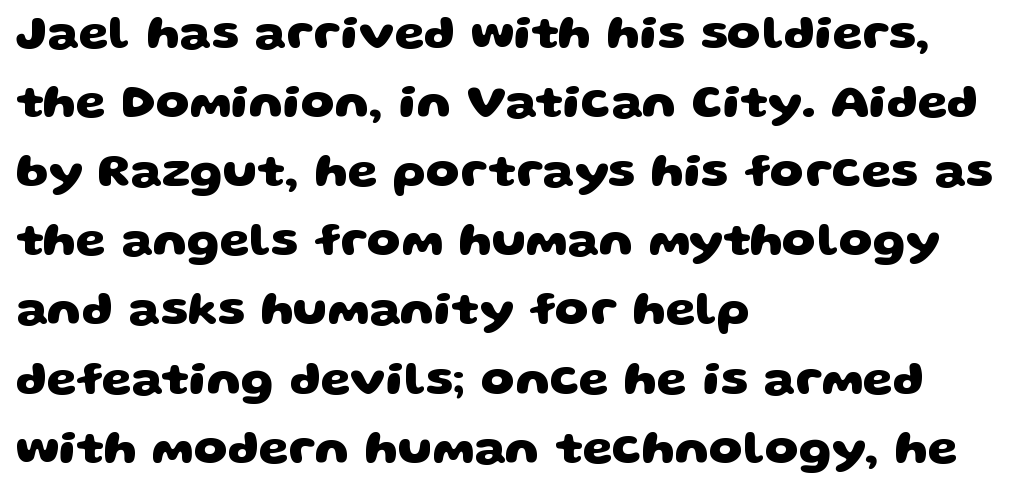
Tracking here is standard; glyphs follow each other at the usual distance. Font category for this specimen: sans-serif. Varying glyph widths throughout — classic text-font behaviour. Plain, unruled lines of type.
